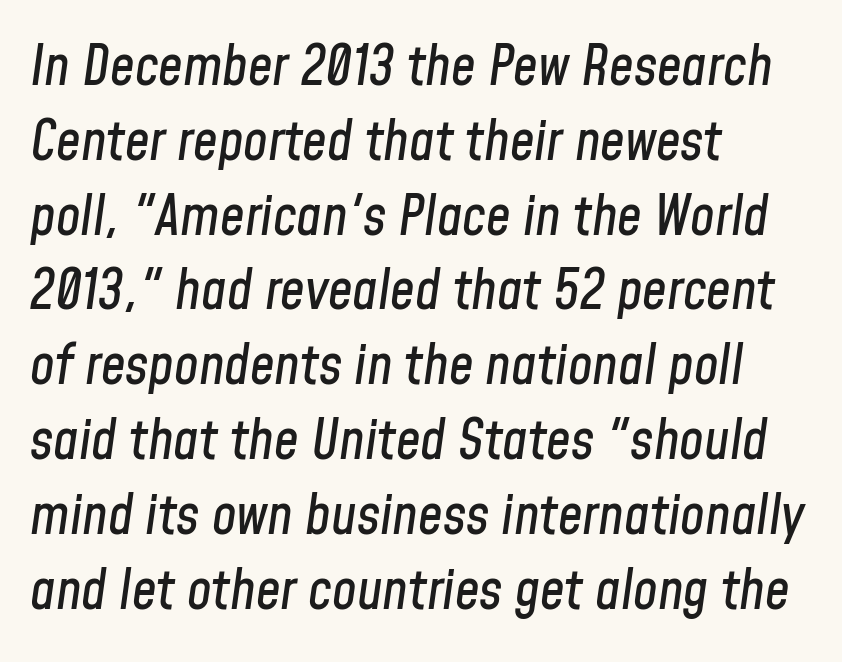
The image shows 55 px condensed type, italic (leaning right); set left-aligned, normal line spacing (1.36x), normal letter spacing, not underlined; low stroke contrast and a medium x-height.
